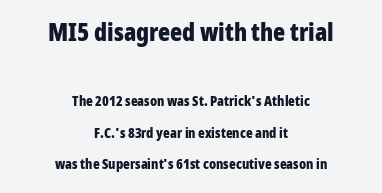
Q: Is the text bold? A: Yes.
Q: Is the text italic (slanted)? A: No, it is upright.
Q: Is the text underlined? A: No.
Q: How is the paragraph aligned? A: Centered.
Q: Is the spacing between letters normal or unusually wide? A: Normal.
Q: Is the spacing between lines tight, normal or loose? A: Loose.
Q: Which block of text is set in a larger size, the first (top) or the second (bottom)? A: The first (top) one.
